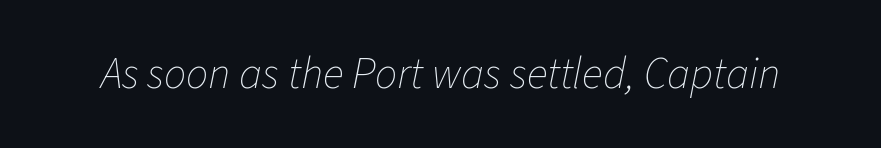
Q: Is the text bold? A: No.
Q: Is the text italic (slanted)? A: Yes, it leans right by about 11 degrees.
Q: Is the text underlined? A: No.
Q: Is the spacing between letters normal or unusually wide? A: Normal.
Q: Width (condensed, normal, or wide)? A: Normal.
Q: Stroke contrast? A: Low.
Q: x-height? A: Medium.
Q: Monospaced? A: No.
